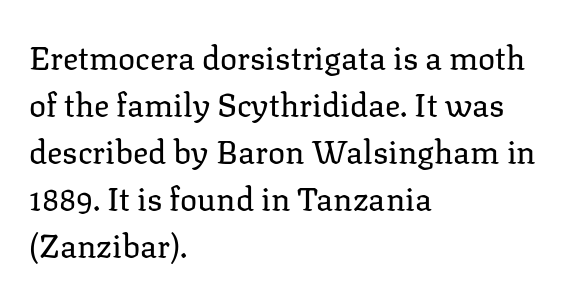
{"serif": "yes", "italic": "no", "bold": "no", "weight": "regular", "width": "normal", "stroke_contrast": "low", "x_height": "medium", "monospaced": "no", "underline": "no", "align": "left", "line_spacing": "normal", "line_spacing_ratio": 1.47, "letter_spacing": "normal", "letter_spacing_em": 0.0, "glyph_px": 32}
